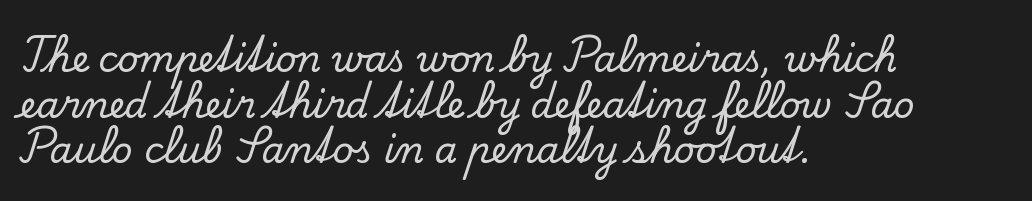
The image shows 36 px serif type; set left-aligned, normal line spacing (1.27x), normal letter spacing, not underlined; low stroke contrast and a small x-height.
